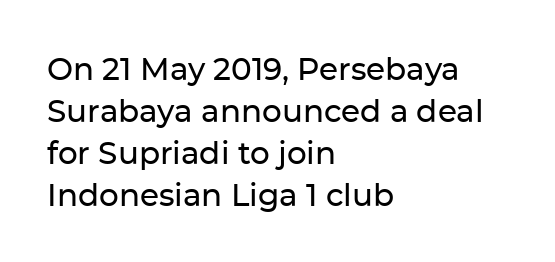
The image shows 31 px sans-serif type, upright; set left-aligned, normal line spacing (1.35x), normal letter spacing, not underlined; low stroke contrast and a medium x-height.
